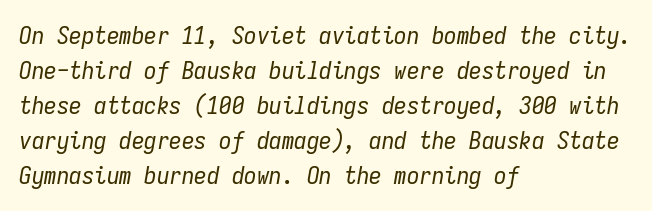
{"italic": "yes", "lean": "right", "slant_degrees": 9, "bold": "no", "underline": "no", "align": "left", "line_spacing": "normal", "line_spacing_ratio": 1.4, "letter_spacing": "normal", "letter_spacing_em": 0.0, "glyph_px": 25}
